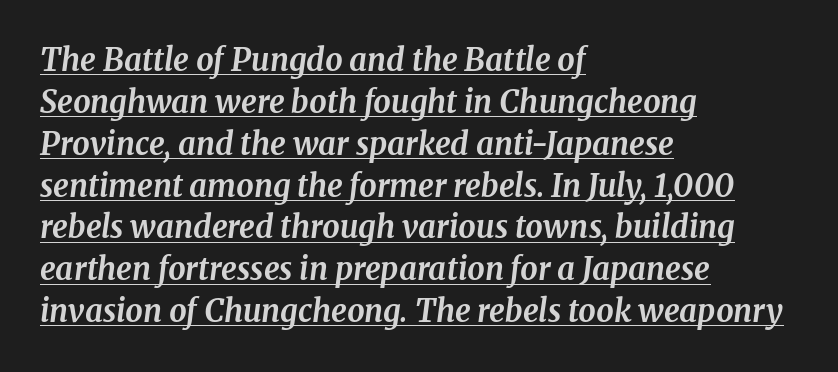
The passage shown is underscored from start to finish. I'd call this a serif setting — the letters wear small feet. How heavy is the stroke? Heavy — this is a bold. The rendering applies a slant to the glyphs.
